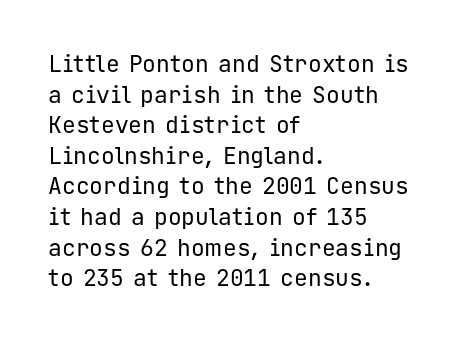
The image shows 23 px text type, upright; set left-aligned, normal line spacing (1.33x), normal letter spacing, not underlined.
